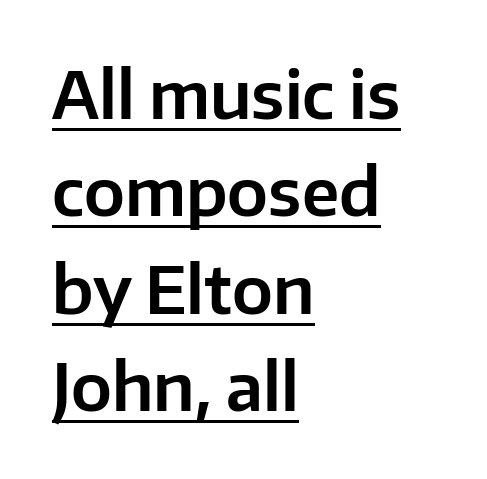
Q: Is the text italic (slanted)? A: No, it is upright.
Q: Is the typeface a serif or a sans-serif typeface? A: Sans-serif.
Q: Is the text underlined? A: Yes.
Q: How is the paragraph aligned? A: Left-aligned.
Q: Is the spacing between letters normal or unusually wide? A: Normal.
Q: Is the spacing between lines tight, normal or loose? A: Normal.
Q: Width (condensed, normal, or wide)? A: Normal.
Q: Stroke contrast? A: Low.
Q: x-height? A: Medium.
Q: Monospaced? A: No.
